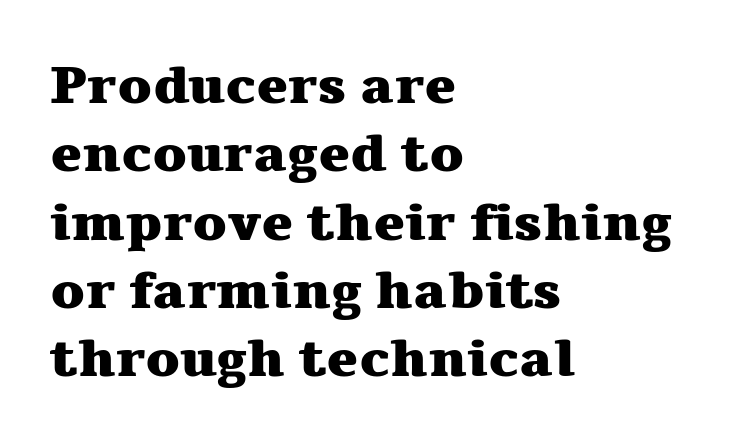
Q: Is the text bold? A: Yes.
Q: Is the text italic (slanted)? A: No, it is upright.
Q: Is the typeface a serif or a sans-serif typeface? A: Serif.
Q: Is the text underlined? A: No.
Q: How is the paragraph aligned? A: Left-aligned.
Q: Is the spacing between letters normal or unusually wide? A: Normal.
Q: Is the spacing between lines tight, normal or loose? A: Normal.
Q: Width (condensed, normal, or wide)? A: Wide.
Q: Stroke contrast? A: Medium.
Q: x-height? A: Medium.
Q: Monospaced? A: No.
